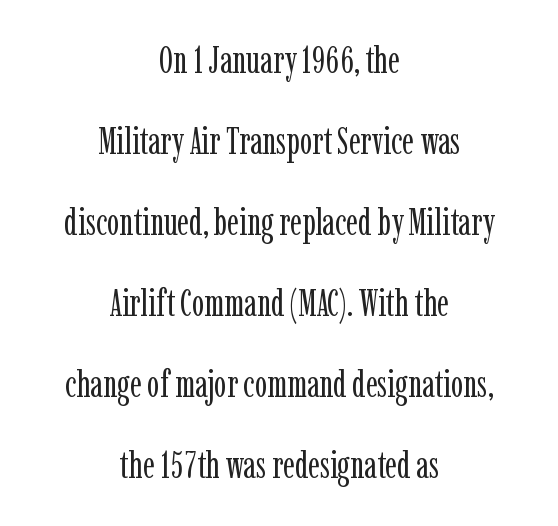
{"serif": "yes", "italic": "no", "bold": "no", "weight": "regular", "width": "condensed", "stroke_contrast": "low", "x_height": "medium", "monospaced": "no", "underline": "no", "align": "center", "line_spacing": "loose", "line_spacing_ratio": 2.19, "letter_spacing": "normal", "letter_spacing_em": 0.0, "glyph_px": 37}
